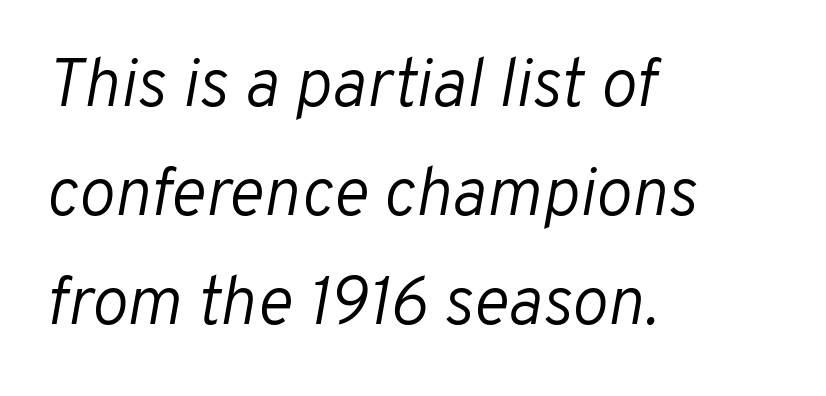
{"italic": "yes", "lean": "right", "slant_degrees": 10, "bold": "no", "weight": "light", "width": "normal", "stroke_contrast": "low", "x_height": "medium", "monospaced": "no", "underline": "no", "align": "left", "line_spacing": "normal", "line_spacing_ratio": 1.6, "letter_spacing": "normal", "letter_spacing_em": 0.0, "glyph_px": 68}
